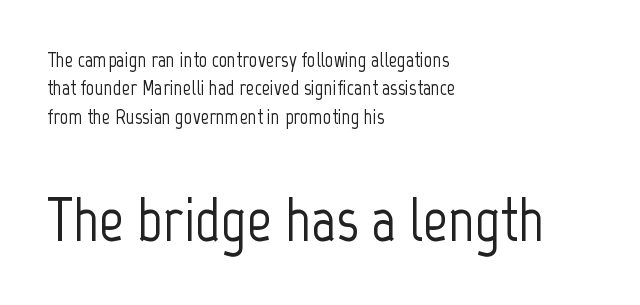
Unlike italic type, these characters show no tilt at all. Each letter keeps its own natural width here, so spacing adapts to shape. Notice how the passage keeps a crisp vertical edge on the left only. The face used here is a sans, in the tradition of grotesques and geometrics. Small over large — that's the arrangement of the two blocks here.
